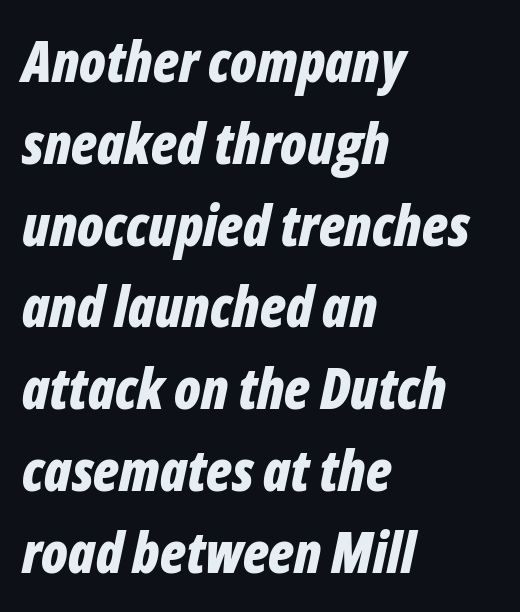
The passage shown leans; its letterforms are oblique. You'd pick this weight for a headline — it's a proper bold. These lines are rendered in a variable-pitch font. This rendering uses left alignment, leaving the right contour irregular. Each word holds together tightly as a unit, with standard inter-letter gaps.
